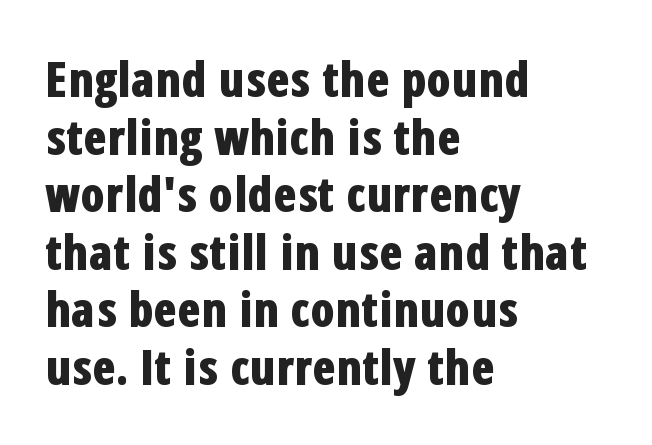
The image shows 48 px bold, condensed sans-serif type, upright; set left-aligned, line spacing 1.2x, normal letter spacing, not underlined; low stroke contrast and a medium x-height.
